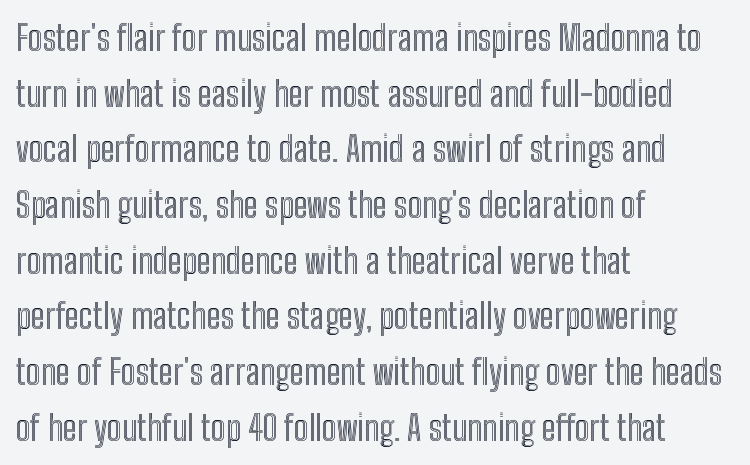
The letters advance in unequal steps, a hallmark of proportional type. Anything drawn beneath the words? Only blank space. The compositor pushed each line to the left boundary. Is the letter spacing exaggerated? No — it looks like the ordinary default.
